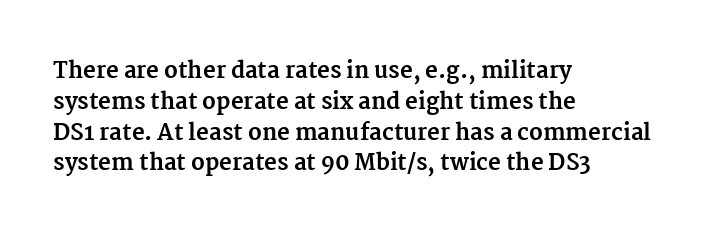
The image shows 22 px bold type, upright; set left-aligned, normal line spacing (1.4x), normal letter spacing, not underlined.
